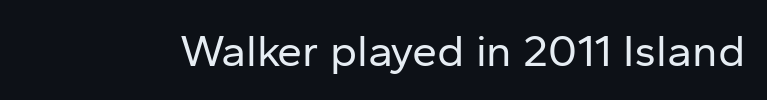
The image shows 45 px regular-weight sans-serif type, upright; set normal letter spacing, not underlined; low stroke contrast and a medium x-height.
